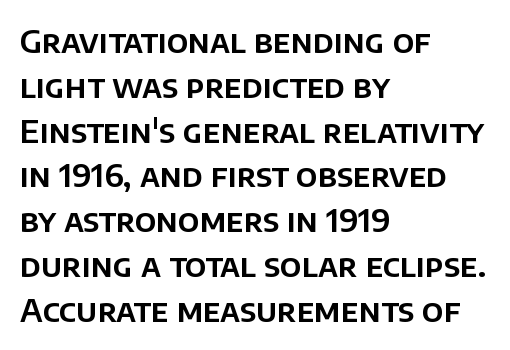
Q: Is the text italic (slanted)? A: No, it is upright.
Q: Is the typeface a serif or a sans-serif typeface? A: Sans-serif.
Q: Is the text underlined? A: No.
Q: How is the paragraph aligned? A: Left-aligned.
Q: Is the spacing between letters normal or unusually wide? A: Normal.
Q: Is the spacing between lines tight, normal or loose? A: Normal.
Q: Width (condensed, normal, or wide)? A: Normal.
Q: Stroke contrast? A: Low.
Q: x-height? A: Large.
Q: Monospaced? A: No.
